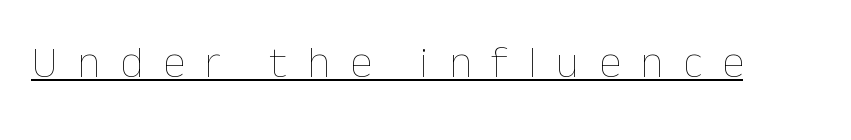
Between one letter and the next there's a generous, obvious gap. A typographer would call this underscored text. The letters advance in unequal steps, a hallmark of proportional type. Nope, not italic — everything's standing straight.
